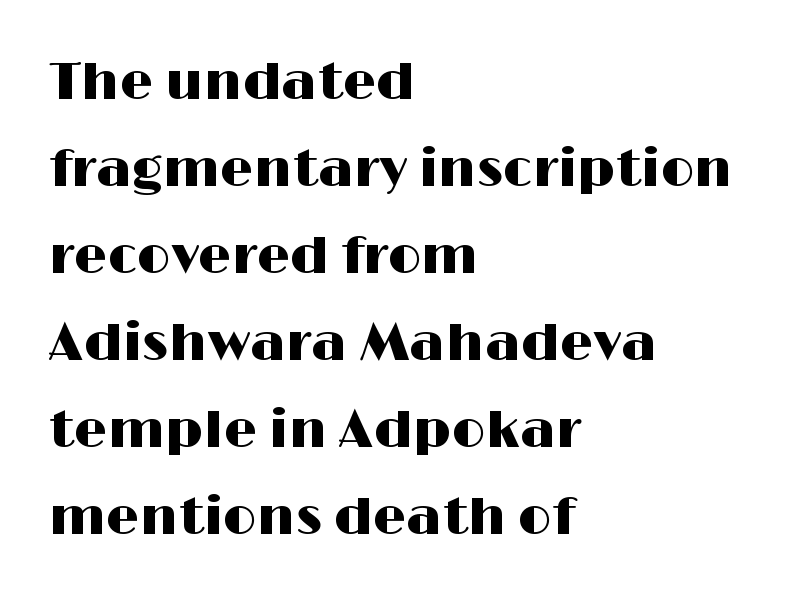
{"serif": "no", "italic": "no", "width": "wide", "stroke_contrast": "high", "x_height": "medium", "monospaced": "no", "underline": "no", "align": "left", "line_spacing": "normal", "line_spacing_ratio": 1.64, "letter_spacing": "normal", "letter_spacing_em": 0.0, "glyph_px": 53}
